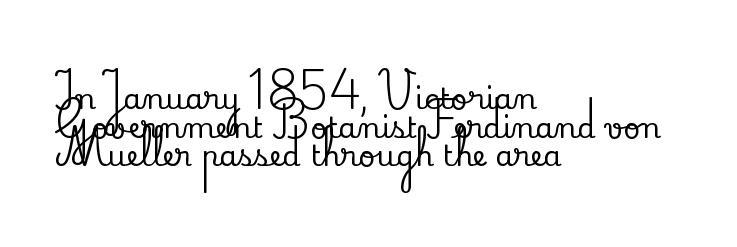
Is this a fixed-width face? No — the glyphs have proportional, varying widths. The passage shown is typeset with a serif family. Caption: multi-line text, flush left, ragged right. The space beneath each line is pristine and unruled. The leading is snug, giving the passage a crowded texture.
